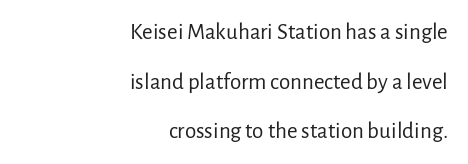
Descender tails drop into unmarked territory. Look at the tracking — it's just the regular setting, nothing added. How would I describe the line gaps? Wide and relaxed. The typeface has the unassuming heft of standard copy or less. One-word summary of the alignment: right.
